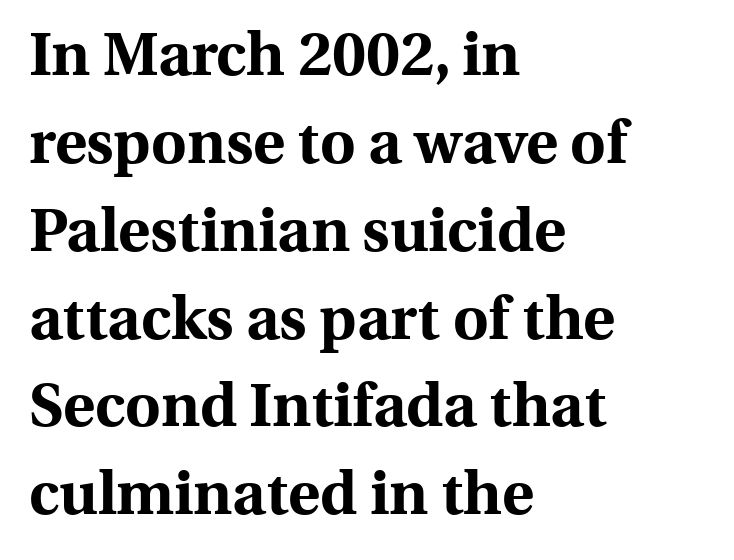
The image shows 61 px bold serif type, upright; set left-aligned, normal line spacing (1.44x), normal letter spacing, not underlined; a medium x-height.
